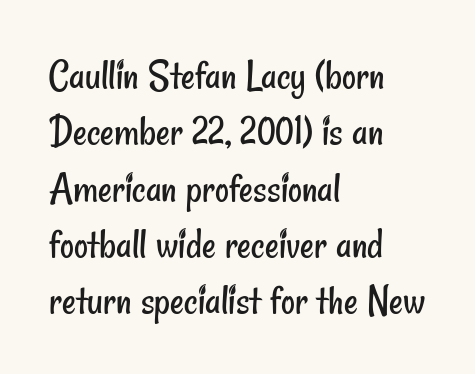
{"serif": "no", "bold": "no", "weight": "regular", "width": "condensed", "stroke_contrast": "low", "x_height": "small", "monospaced": "no", "underline": "no", "align": "left", "line_spacing": "normal", "line_spacing_ratio": 1.31, "letter_spacing": "normal", "letter_spacing_em": 0.0, "glyph_px": 43}
